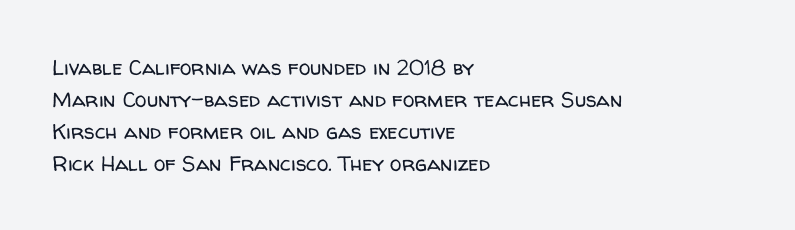
Vertical strokes here are truly vertical. The paragraph has a hard left edge and a soft right edge. The rendering uses a moderate line-height, typical for paragraphs. The cut favours lightness, reaching ordinary text weight at its darkest.
